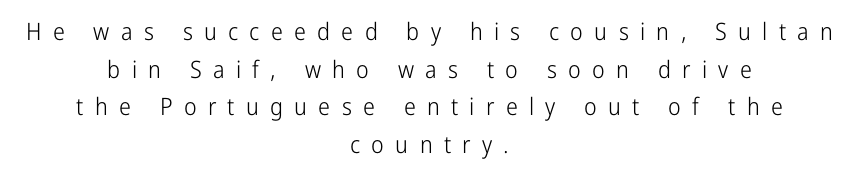
{"italic": "no", "bold": "no", "underline": "no", "align": "center", "line_spacing": "normal", "line_spacing_ratio": 1.57, "letter_spacing": "wide", "letter_spacing_em": 0.47, "glyph_px": 24}
